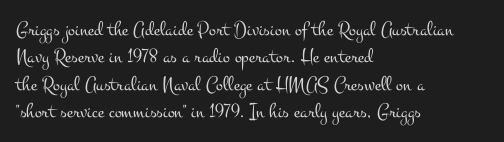
The image shows 21 px text type; set left-aligned, normal line spacing (1.3x), normal letter spacing, not underlined.
